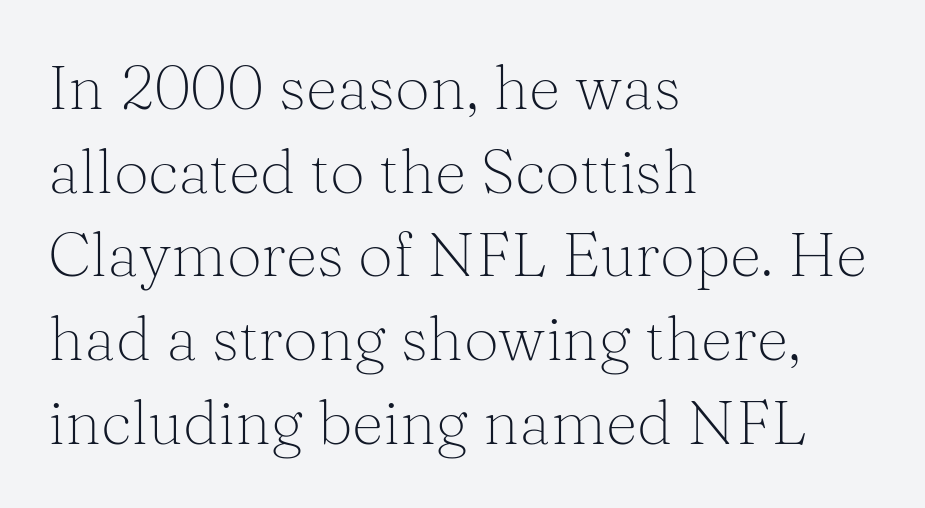
The image shows 62 px light serif type, upright; set left-aligned, normal line spacing (1.35x), normal letter spacing, not underlined; medium stroke contrast and a medium x-height.
